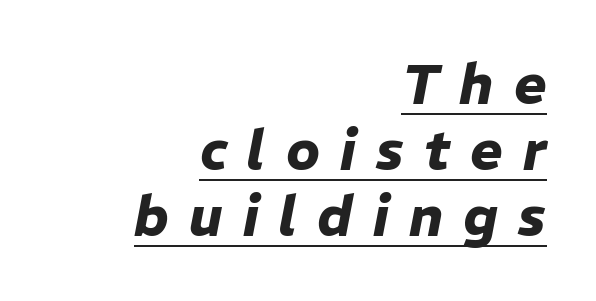
Q: Is the text bold? A: Yes.
Q: Is the text italic (slanted)? A: Yes, it leans right by about 11 degrees.
Q: Is the text underlined? A: Yes.
Q: How is the paragraph aligned? A: Right-aligned.
Q: Is the spacing between letters normal or unusually wide? A: Unusually wide.
Q: Width (condensed, normal, or wide)? A: Normal.
Q: Stroke contrast? A: Low.
Q: x-height? A: Medium.
Q: Monospaced? A: No.
